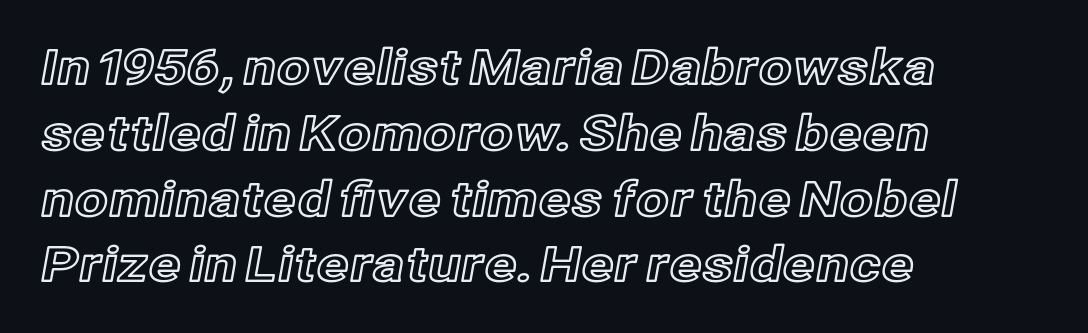
Lines of text with bare space underneath. The vertical gap from one line to the next is medium. The lines are quadded left. Do the characters align in a grid? No, the font is proportional.
